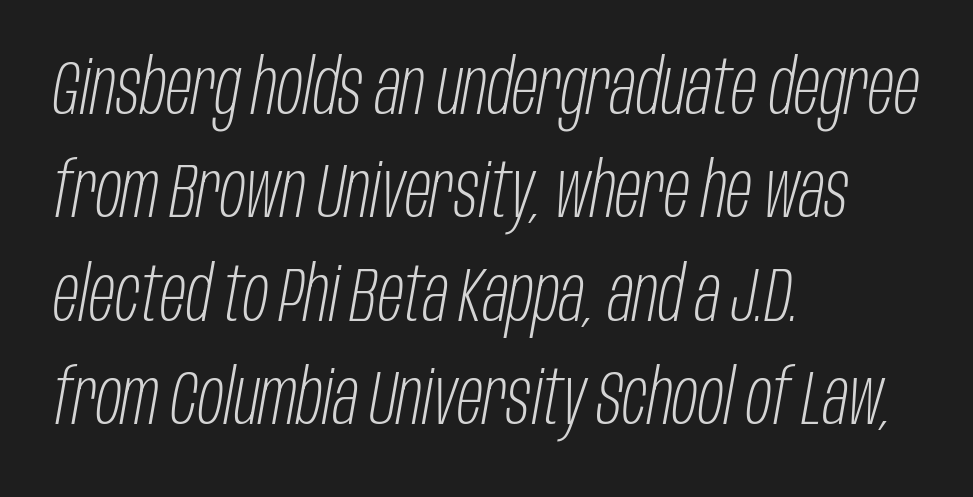
The image shows 76 px light, condensed type, italic (leaning right); set left-aligned, normal line spacing (1.36x), normal letter spacing, not underlined; low stroke contrast and a large x-height.
